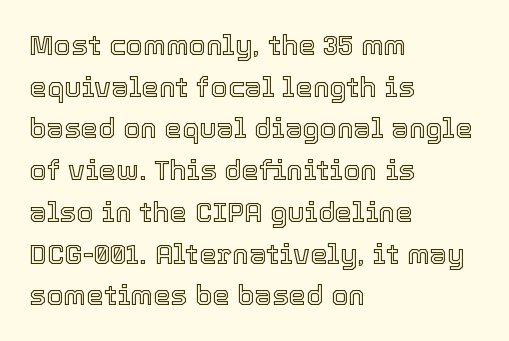
{"italic": "no", "width": "normal", "x_height": "medium", "monospaced": "no", "underline": "no", "align": "left", "line_spacing": "normal", "line_spacing_ratio": 1.49, "letter_spacing": "normal", "letter_spacing_em": 0.0, "glyph_px": 28}
